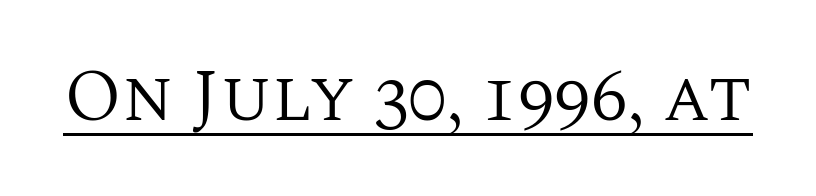
Q: Is the text bold? A: No.
Q: Is the text italic (slanted)? A: No, it is upright.
Q: Is the typeface a serif or a sans-serif typeface? A: Serif.
Q: Is the text underlined? A: Yes.
Q: Is the spacing between letters normal or unusually wide? A: Normal.
Q: Width (condensed, normal, or wide)? A: Normal.
Q: Stroke contrast? A: Medium.
Q: x-height? A: Large.
Q: Monospaced? A: No.
